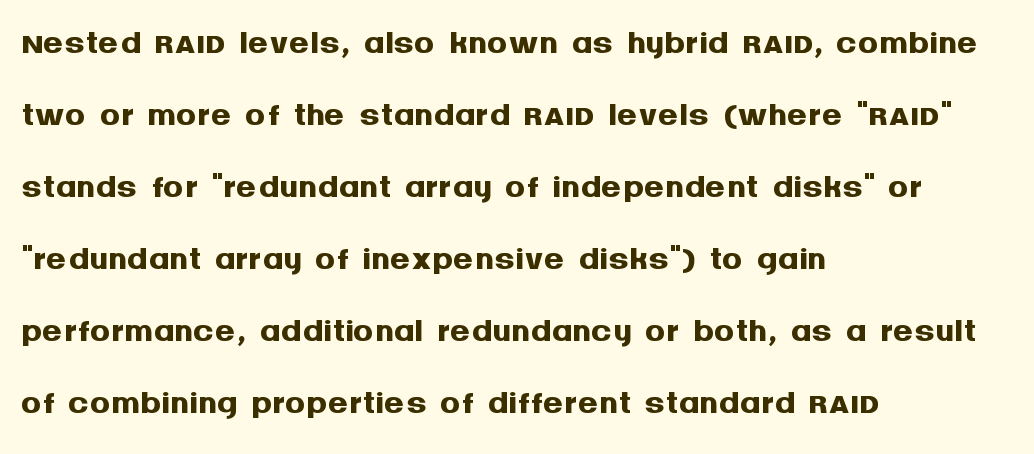
The image shows 51 px semibold sans-serif type, upright; set left-aligned, normal line spacing (1.41x), normal letter spacing, not underlined; medium stroke contrast and a large x-height.
